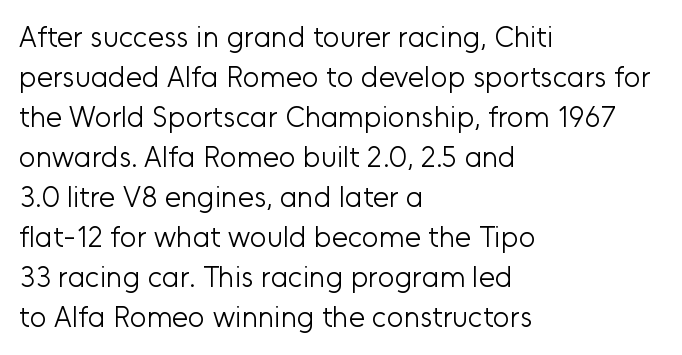
The image shows 29 px light sans-serif type, upright; set left-aligned, normal line spacing (1.38x), normal letter spacing, not underlined; low stroke contrast and a medium x-height.
